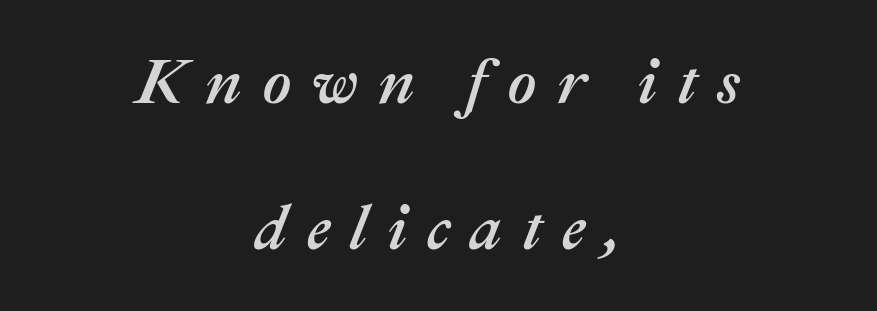
Q: Is the text italic (slanted)? A: Yes, it leans right by about 22 degrees.
Q: Is the text underlined? A: No.
Q: How is the paragraph aligned? A: Centered.
Q: Is the spacing between letters normal or unusually wide? A: Unusually wide.
Q: Is the spacing between lines tight, normal or loose? A: Loose.
Q: Width (condensed, normal, or wide)? A: Normal.
Q: Stroke contrast? A: Medium.
Q: x-height? A: Medium.
Q: Monospaced? A: No.
